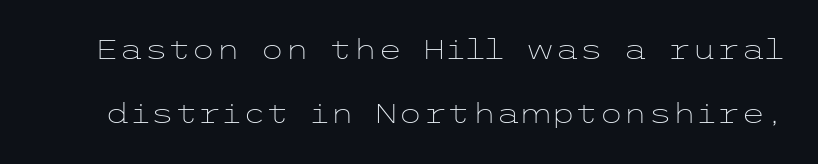
{"serif": "no", "italic": "no", "bold": "no", "weight": "light", "width": "wide", "stroke_contrast": "low", "x_height": "medium", "underline": "no", "line_spacing": "loose", "line_spacing_ratio": 2.29, "letter_spacing": "normal", "letter_spacing_em": 0.0, "glyph_px": 28}
